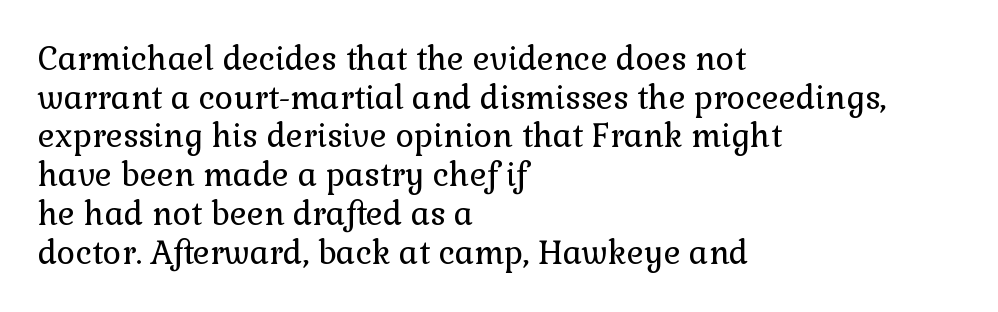
Is this a fixed-width face? No — the glyphs have proportional, varying widths. These lines stack with their left ends in a neat column. Tracking value appears to be zero — textbook default spacing. A clean baseline with only descenders dipping below it. Rendered with straight, roman letterforms. No heavy texture on the line: the type isn't bold.
